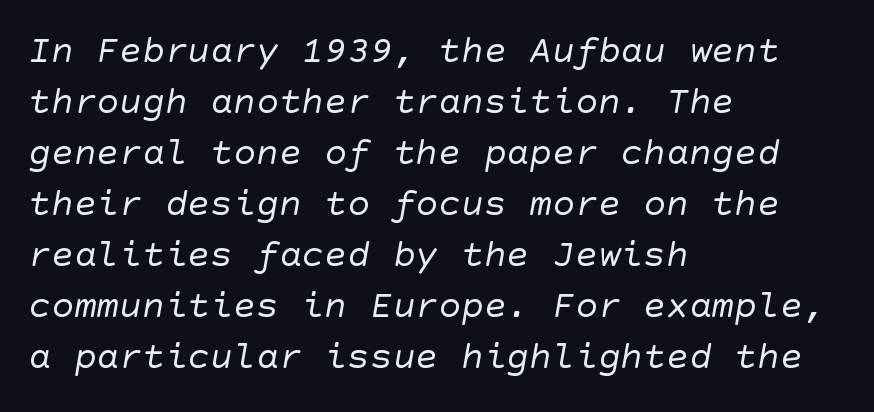
Q: Is the text bold? A: No.
Q: Is the typeface a serif or a sans-serif typeface? A: Sans-serif.
Q: Is the text underlined? A: No.
Q: How is the paragraph aligned? A: Left-aligned.
Q: Is the spacing between letters normal or unusually wide? A: Normal.
Q: Is the spacing between lines tight, normal or loose? A: Normal.
Q: Width (condensed, normal, or wide)? A: Normal.
Q: Stroke contrast? A: Low.
Q: x-height? A: Large.
